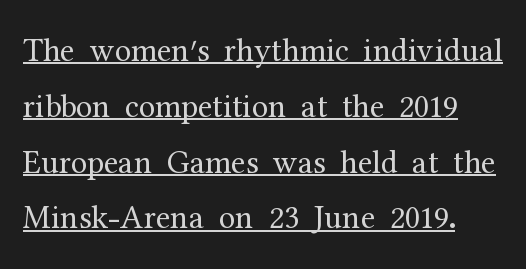
The image shows 33 px regular-weight serif type, upright; set left-aligned, normal line spacing (1.69x), normal letter spacing, underlined; medium stroke contrast and a medium x-height.
